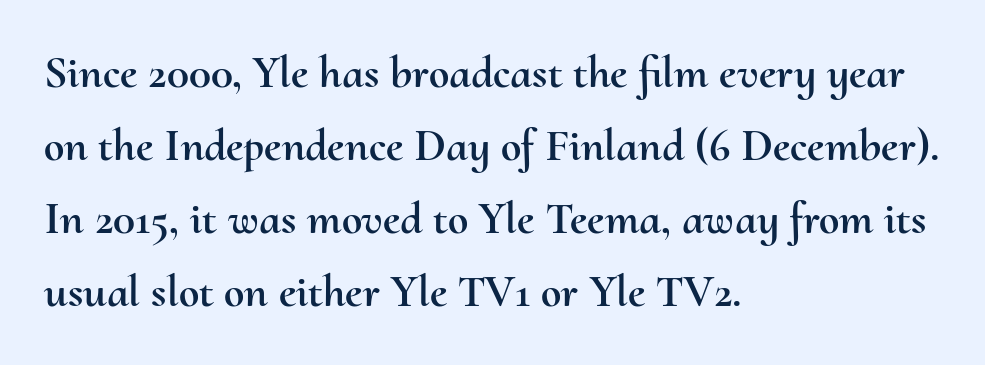
{"italic": "no", "width": "normal", "stroke_contrast": "medium", "x_height": "small", "monospaced": "no", "underline": "no", "align": "left", "line_spacing": "normal", "line_spacing_ratio": 1.59, "letter_spacing": "normal", "letter_spacing_em": 0.0, "glyph_px": 46}
